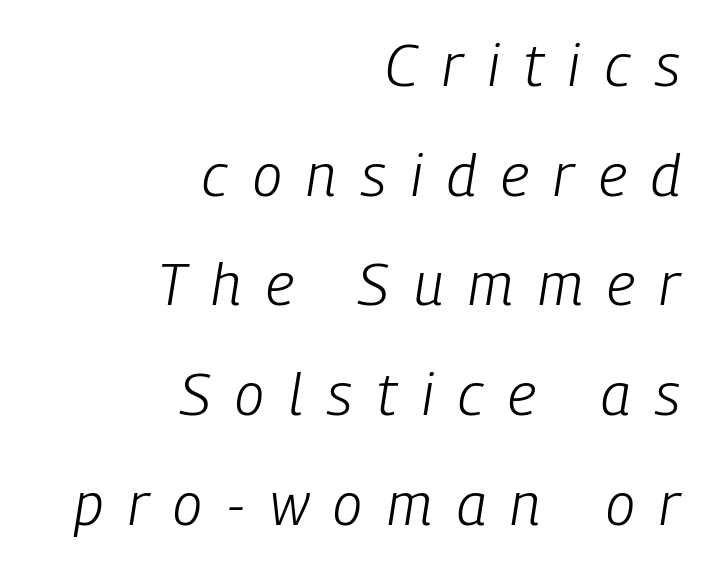
{"italic": "yes", "lean": "right", "slant_degrees": 9, "bold": "no", "weight": "light", "width": "condensed", "stroke_contrast": "low", "x_height": "medium", "monospaced": "no", "underline": "no", "align": "right", "line_spacing_ratio": 1.86, "letter_spacing": "wide", "letter_spacing_em": 0.42, "glyph_px": 59}
